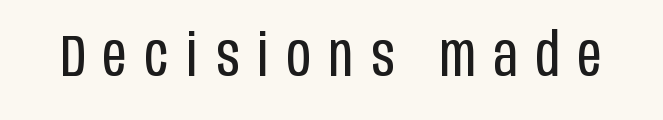
Q: Is the text bold? A: No.
Q: Is the text italic (slanted)? A: No, it is upright.
Q: Is the typeface a serif or a sans-serif typeface? A: Sans-serif.
Q: Is the text underlined? A: No.
Q: Is the spacing between letters normal or unusually wide? A: Unusually wide.
Q: Width (condensed, normal, or wide)? A: Condensed.
Q: Stroke contrast? A: Low.
Q: x-height? A: Large.
Q: Monospaced? A: No.
